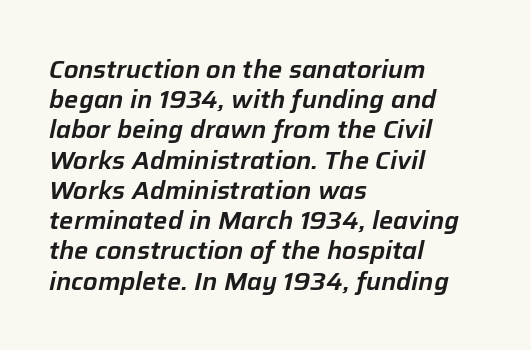
The image shows 25 px text type, italic (leaning right); set left-aligned, line spacing 1.21x, normal letter spacing, not underlined.
